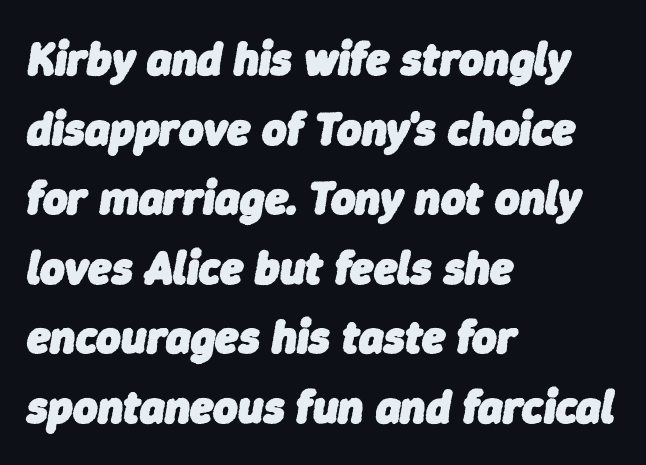
{"italic": "yes", "lean": "right", "slant_degrees": 9, "bold": "yes", "weight": "heavy", "width": "normal", "stroke_contrast": "low", "x_height": "medium", "monospaced": "no", "underline": "no", "align": "left", "line_spacing": "normal", "line_spacing_ratio": 1.48, "letter_spacing": "normal", "letter_spacing_em": 0.0, "glyph_px": 47}
